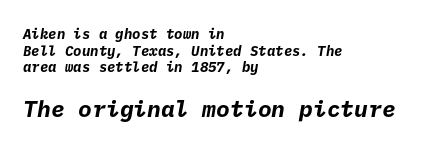
The image shows 23 px bold type; set left-aligned, line spacing 1.18x, normal letter spacing, not underlined; the second (bottom) block is 1.64x larger.
